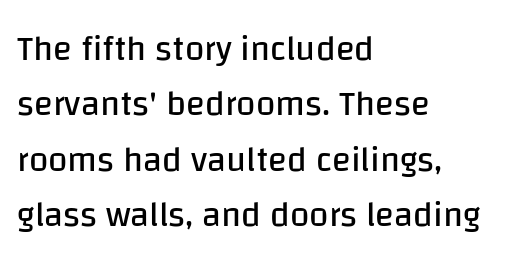
The image shows 35 px regular-weight sans-serif type, upright; set left-aligned, normal line spacing (1.58x), normal letter spacing, not underlined; low stroke contrast and a large x-height.
